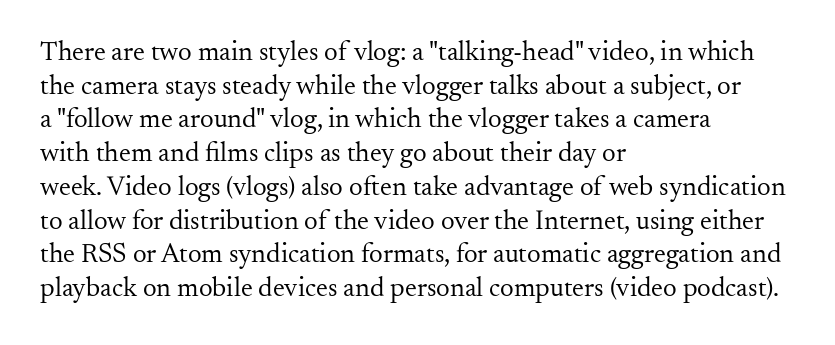
Whoever set this chose a conventional vertical rhythm. Each stroke keeps to a modest, everyday thickness or less. Is there any slant? The stems are plumb. Any mark beneath the type? The region is blank. Horizontal alignment here is leftward, the default for most running prose.
